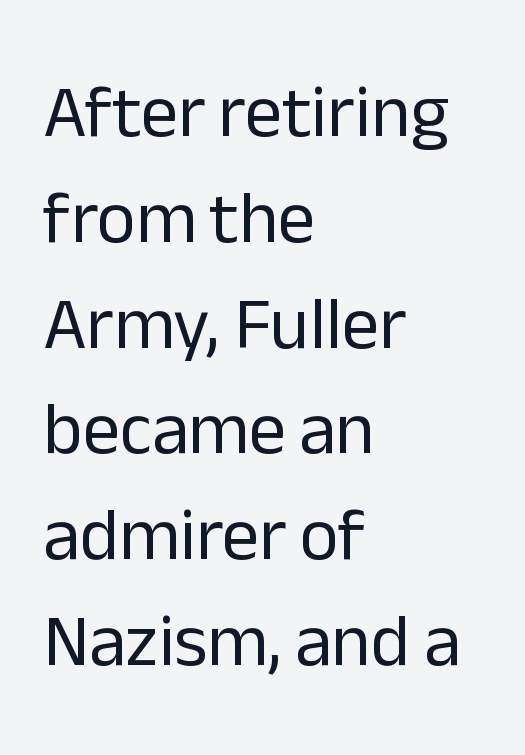
Q: Is the text bold? A: No.
Q: Is the text italic (slanted)? A: No, it is upright.
Q: Is the typeface a serif or a sans-serif typeface? A: Sans-serif.
Q: Is the text underlined? A: No.
Q: How is the paragraph aligned? A: Left-aligned.
Q: Is the spacing between letters normal or unusually wide? A: Normal.
Q: Is the spacing between lines tight, normal or loose? A: Normal.
Q: Width (condensed, normal, or wide)? A: Normal.
Q: Stroke contrast? A: Low.
Q: x-height? A: Medium.
Q: Monospaced? A: No.
